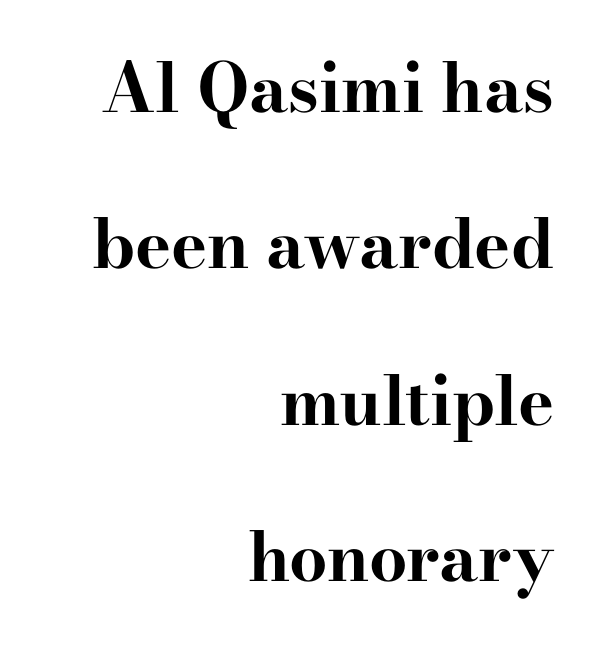
Q: Is the text bold? A: Yes.
Q: Is the text italic (slanted)? A: No, it is upright.
Q: Is the typeface a serif or a sans-serif typeface? A: Serif.
Q: Is the text underlined? A: No.
Q: How is the paragraph aligned? A: Right-aligned.
Q: Is the spacing between letters normal or unusually wide? A: Normal.
Q: Is the spacing between lines tight, normal or loose? A: Loose.
Q: Width (condensed, normal, or wide)? A: Wide.
Q: Stroke contrast? A: High.
Q: x-height? A: Small.
Q: Monospaced? A: No.
